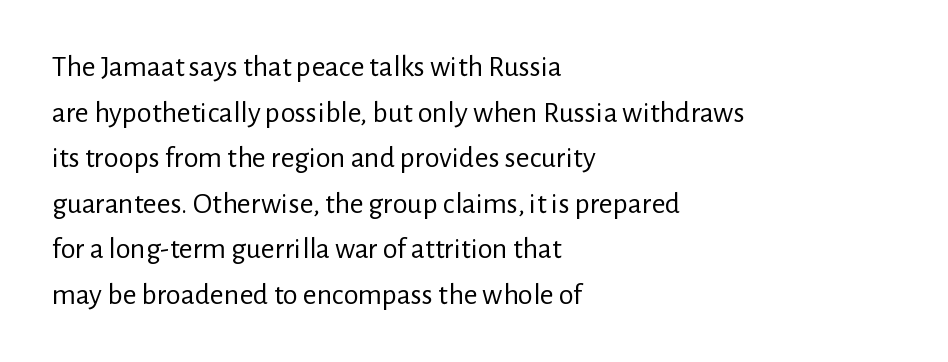
The image shows 30 px regular-weight sans-serif type, upright; set left-aligned, normal line spacing (1.52x), normal letter spacing, not underlined; low stroke contrast and a medium x-height.
